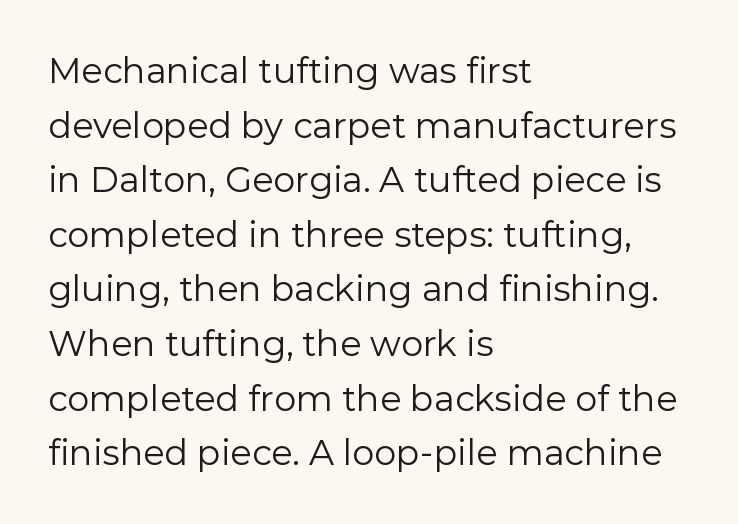
Q: Is the text bold? A: No.
Q: Is the text italic (slanted)? A: No, it is upright.
Q: Is the typeface a serif or a sans-serif typeface? A: Sans-serif.
Q: Is the text underlined? A: No.
Q: How is the paragraph aligned? A: Left-aligned.
Q: Is the spacing between letters normal or unusually wide? A: Normal.
Q: Is the spacing between lines tight, normal or loose? A: Normal.
Q: Width (condensed, normal, or wide)? A: Normal.
Q: Stroke contrast? A: Low.
Q: x-height? A: Medium.
Q: Monospaced? A: No.
